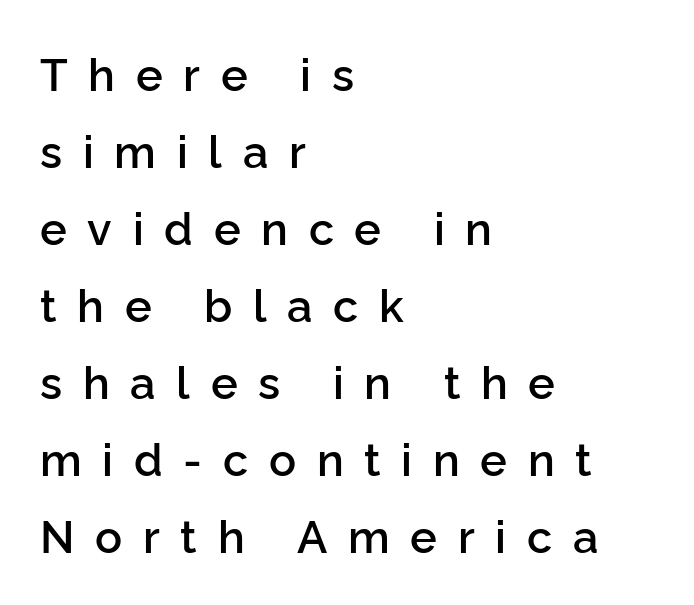
Q: Is the text bold? A: Semi-bold.
Q: Is the text italic (slanted)? A: No, it is upright.
Q: Is the typeface a serif or a sans-serif typeface? A: Sans-serif.
Q: Is the text underlined? A: No.
Q: How is the paragraph aligned? A: Left-aligned.
Q: Is the spacing between letters normal or unusually wide? A: Unusually wide.
Q: Width (condensed, normal, or wide)? A: Normal.
Q: Stroke contrast? A: Low.
Q: x-height? A: Medium.
Q: Monospaced? A: No.
